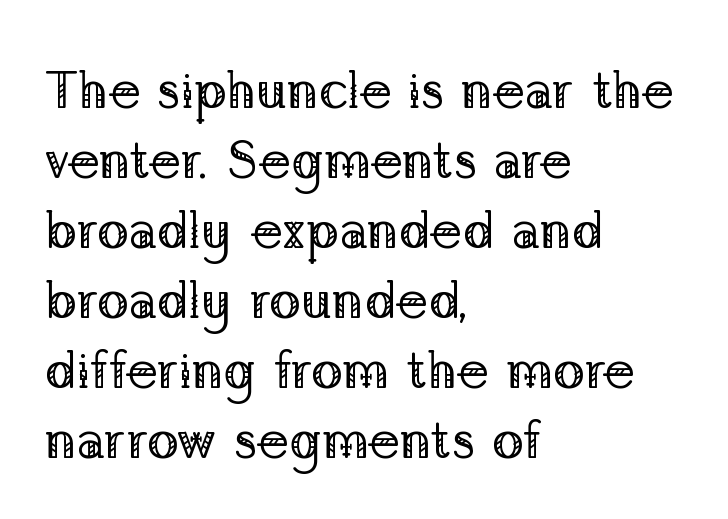
Q: Is the text bold? A: No.
Q: Is the text italic (slanted)? A: No, it is upright.
Q: Is the typeface a serif or a sans-serif typeface? A: Serif.
Q: Is the text underlined? A: No.
Q: How is the paragraph aligned? A: Left-aligned.
Q: Is the spacing between letters normal or unusually wide? A: Normal.
Q: Is the spacing between lines tight, normal or loose? A: Normal.
Q: Width (condensed, normal, or wide)? A: Normal.
Q: Stroke contrast? A: Low.
Q: x-height? A: Medium.
Q: Monospaced? A: No.
